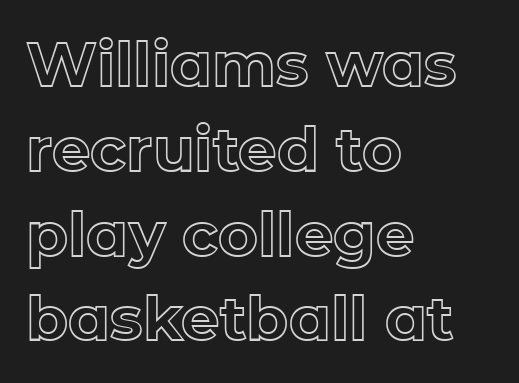
{"italic": "no", "width": "normal", "x_height": "medium", "monospaced": "no", "underline": "no", "align": "left", "line_spacing": "normal", "line_spacing_ratio": 1.39, "letter_spacing": "normal", "letter_spacing_em": 0.0, "glyph_px": 61}
